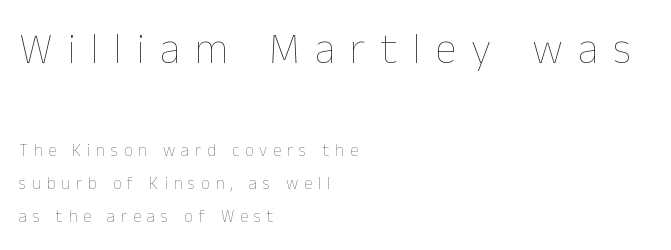
Vertical spacing — loose. In terms of letterspacing, this is a distinctly airy, spread setting. Compared with a centered layout, this one pins lines to the left instead. Quick note: underline off. The letters stand upright; this is a roman face.
